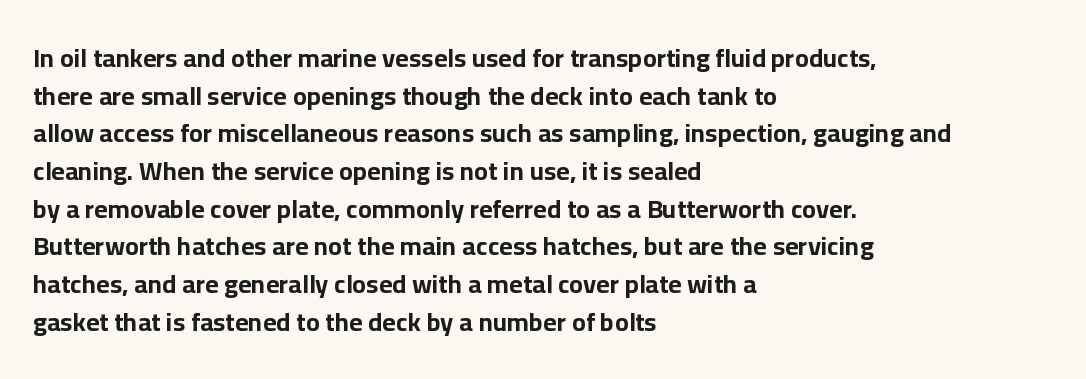
Q: Is the text bold? A: Yes.
Q: Is the text italic (slanted)? A: No, it is upright.
Q: Is the text underlined? A: No.
Q: How is the paragraph aligned? A: Left-aligned.
Q: Is the spacing between letters normal or unusually wide? A: Normal.
Q: Is the spacing between lines tight, normal or loose? A: Normal.
